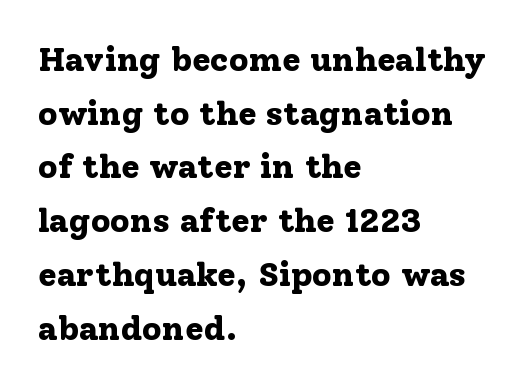
{"serif": "yes", "italic": "no", "bold": "yes", "weight": "bold", "width": "normal", "stroke_contrast": "low", "x_height": "medium", "monospaced": "no", "underline": "no", "align": "left", "line_spacing": "normal", "line_spacing_ratio": 1.58, "letter_spacing": "normal", "letter_spacing_em": 0.0, "glyph_px": 34}
